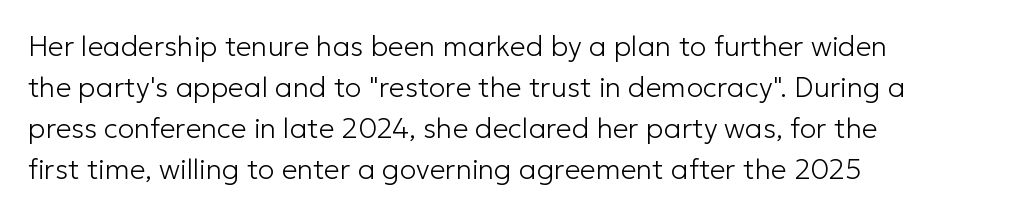
Q: Is the text bold? A: No.
Q: Is the text italic (slanted)? A: No, it is upright.
Q: Is the typeface a serif or a sans-serif typeface? A: Sans-serif.
Q: Is the text underlined? A: No.
Q: How is the paragraph aligned? A: Left-aligned.
Q: Is the spacing between letters normal or unusually wide? A: Normal.
Q: Is the spacing between lines tight, normal or loose? A: Normal.
Q: Width (condensed, normal, or wide)? A: Normal.
Q: Stroke contrast? A: Low.
Q: x-height? A: Medium.
Q: Monospaced? A: No.
